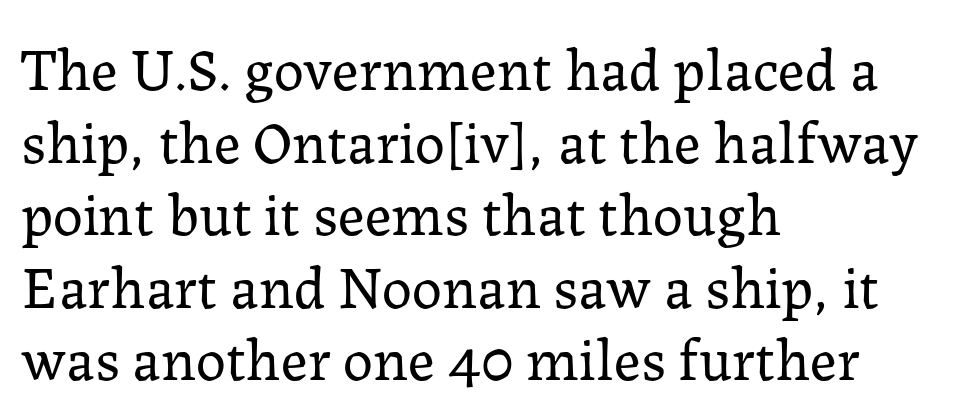
Q: Is the text bold? A: No.
Q: Is the text italic (slanted)? A: No, it is upright.
Q: Is the typeface a serif or a sans-serif typeface? A: Serif.
Q: Is the text underlined? A: No.
Q: How is the paragraph aligned? A: Left-aligned.
Q: Is the spacing between letters normal or unusually wide? A: Normal.
Q: Width (condensed, normal, or wide)? A: Normal.
Q: Stroke contrast? A: Low.
Q: x-height? A: Medium.
Q: Monospaced? A: No.
